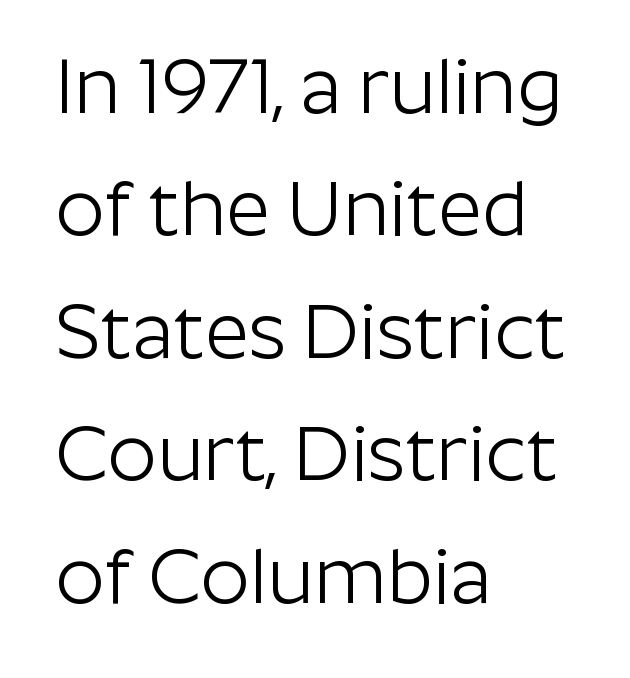
{"serif": "no", "italic": "no", "bold": "no", "weight": "light", "width": "normal", "stroke_contrast": "low", "x_height": "medium", "monospaced": "no", "underline": "no", "align": "left", "line_spacing": "normal", "line_spacing_ratio": 1.59, "letter_spacing": "normal", "letter_spacing_em": 0.0, "glyph_px": 77}
